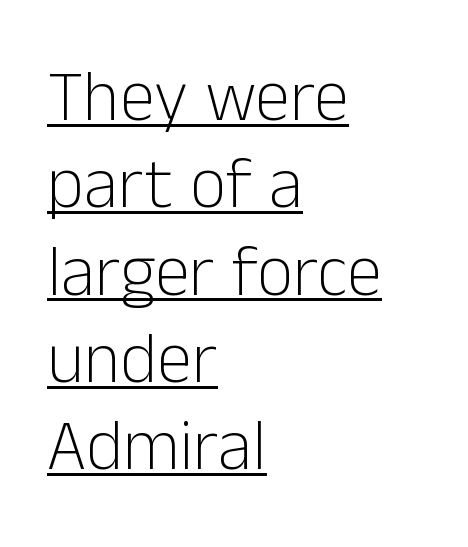
Students, observe the line beneath the letters — that is underlining. The face looks like a standard text weight, possibly lighter. The rendering uses natural spacing where letterforms have individual widths. The setting favours the left margin, as ordinary paragraphs usually do.
